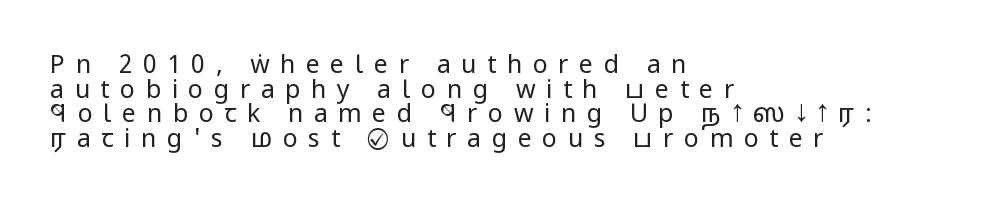
{"italic": "no", "bold": "no", "underline": "no", "align": "left", "line_spacing": "tight", "line_spacing_ratio": 0.99, "letter_spacing": "wide", "letter_spacing_em": 0.42, "glyph_px": 25}
